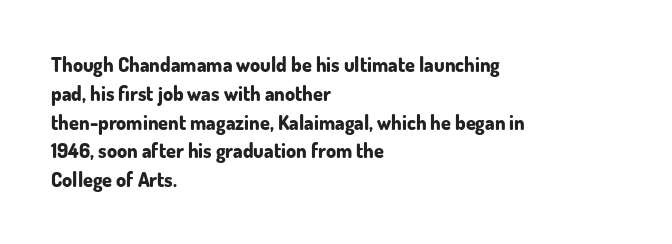
Line starts are locked; line ends wander. Bold? Absolutely — the strokes are thick and heavy. Nobody touched the tracking dial on this one. Bare-footed words on every line. These lines sit exactly where default settings would place them.
